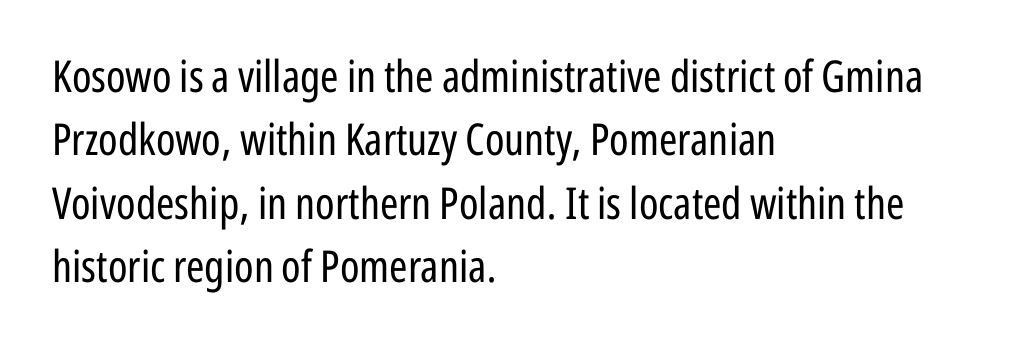
The image shows 44 px regular-weight, condensed sans-serif type, upright; set left-aligned, normal line spacing (1.44x), normal letter spacing, not underlined; low stroke contrast and a medium x-height.
